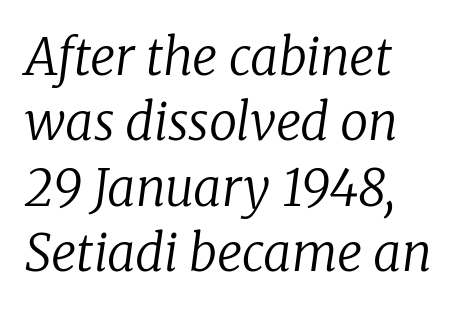
{"serif": "yes", "italic": "yes", "lean": "right", "slant_degrees": 8, "bold": "no", "weight": "regular", "width": "normal", "stroke_contrast": "low", "x_height": "medium", "monospaced": "no", "underline": "no", "align": "left", "line_spacing": "normal", "line_spacing_ratio": 1.31, "letter_spacing": "normal", "letter_spacing_em": 0.0, "glyph_px": 50}
